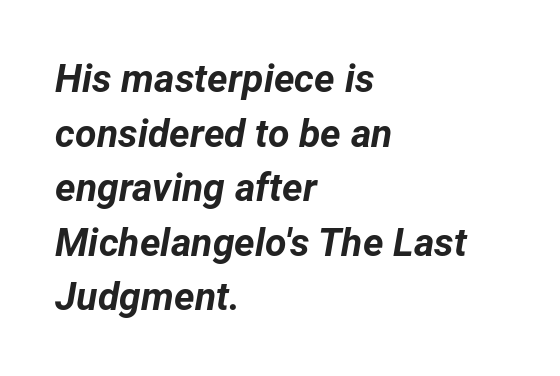
{"italic": "yes", "lean": "right", "slant_degrees": 12, "bold": "yes", "weight": "bold", "width": "normal", "stroke_contrast": "low", "x_height": "medium", "monospaced": "no", "underline": "no", "align": "left", "line_spacing": "normal", "line_spacing_ratio": 1.4, "letter_spacing": "normal", "letter_spacing_em": 0.0, "glyph_px": 39}
